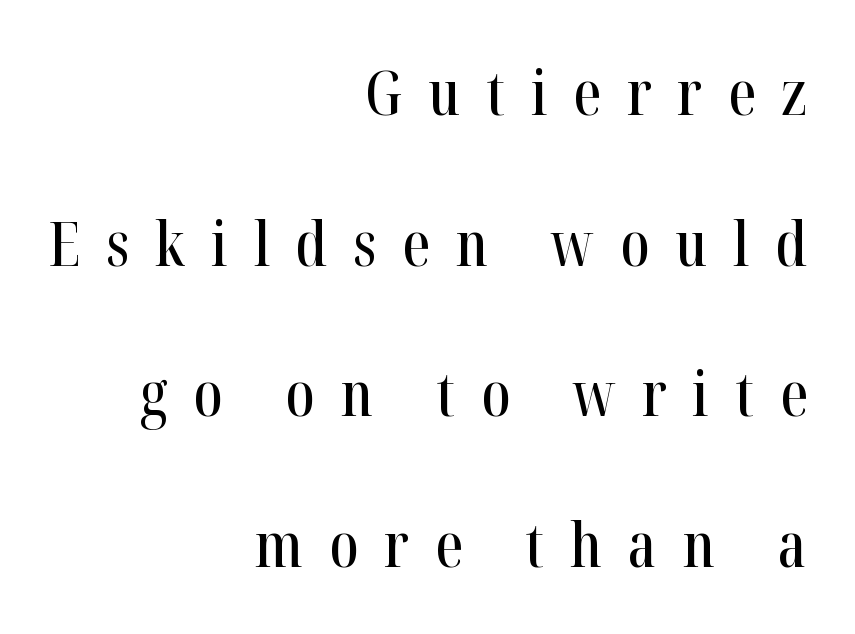
Leading: increased. Descenders hang freely into open space. The typesetter chose a ragged-left arrangement here. Type style note: has serifs. Characters follow at a spacing far wider than the type designer built in. Proportional: the letters do not fall into vertical columns.
